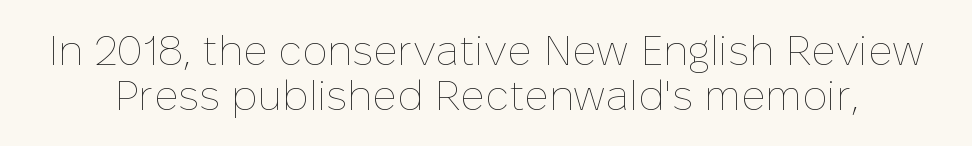
The image shows 42 px thin type, upright; set tight line spacing (1.08x), normal letter spacing, not underlined; low stroke contrast and a medium x-height.
